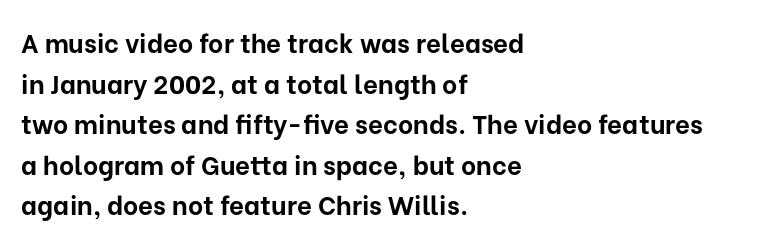
Q: Is the text bold? A: Yes.
Q: Is the text italic (slanted)? A: No, it is upright.
Q: Is the text underlined? A: No.
Q: How is the paragraph aligned? A: Left-aligned.
Q: Is the spacing between letters normal or unusually wide? A: Normal.
Q: Is the spacing between lines tight, normal or loose? A: Normal.
